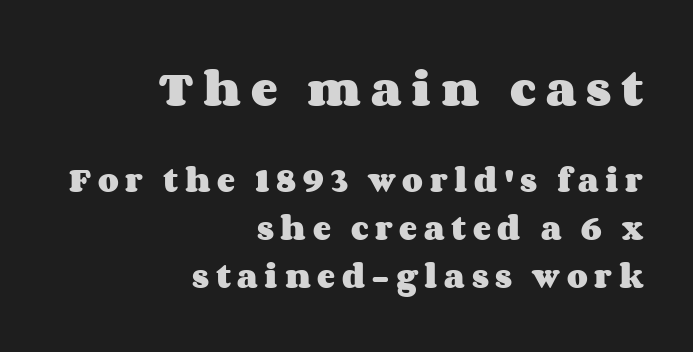
{"italic": "no", "bold": "yes", "weight": "heavy", "width": "wide", "stroke_contrast": "medium", "x_height": "large", "monospaced": "no", "underline": "no", "align": "right", "line_spacing_ratio": 1.79, "letter_spacing": "wide", "letter_spacing_em": 0.25, "larger_block": "first", "size_ratio": 1.48, "glyph_px": 40}
